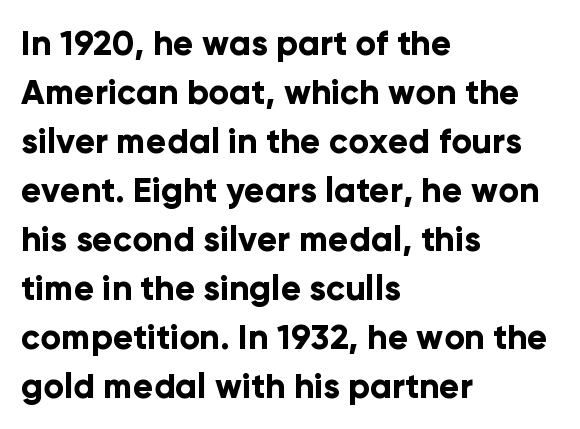
The typeface chosen for these lines omits serifs. Regarding leading, the lines here are spaced in the standard way. The line texture is even and compact thanks to regular tracking. The letters stand upright; this is a roman face. The glyphs are unaccompanied by any horizontal stroke below them. Typographic density is high because the face is bold.
